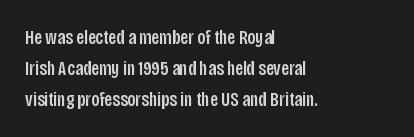
The image shows 20 px text type, upright; set left-aligned, normal line spacing (1.54x), normal letter spacing, not underlined.
